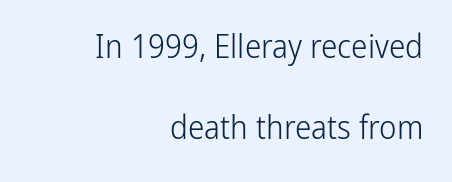
{"serif": "no", "italic": "no", "bold": "no", "weight": "light", "width": "condensed", "stroke_contrast": "low", "x_height": "medium", "monospaced": "no", "underline": "no", "align": "right", "line_spacing": "loose", "line_spacing_ratio": 2.46, "letter_spacing": "normal", "letter_spacing_em": 0.0, "glyph_px": 33}
